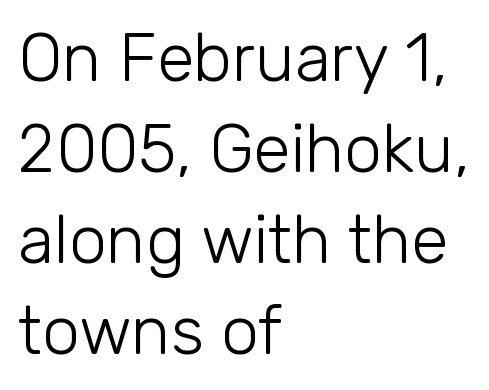
Q: Is the text bold? A: No.
Q: Is the text italic (slanted)? A: No, it is upright.
Q: Is the typeface a serif or a sans-serif typeface? A: Sans-serif.
Q: Is the text underlined? A: No.
Q: How is the paragraph aligned? A: Left-aligned.
Q: Is the spacing between letters normal or unusually wide? A: Normal.
Q: Is the spacing between lines tight, normal or loose? A: Normal.
Q: Width (condensed, normal, or wide)? A: Normal.
Q: Stroke contrast? A: Low.
Q: x-height? A: Medium.
Q: Monospaced? A: No.
